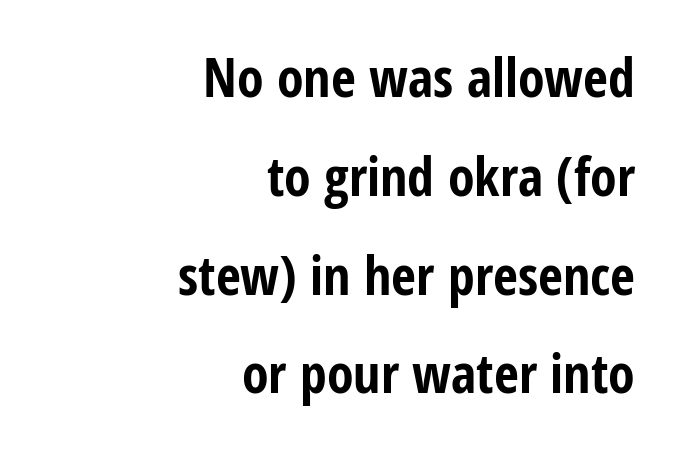
Note the varied advance widths — an 'i' is clearly narrower than an 'm'. Classification — sans serif. Compared with typical body copy, the letter spacing here is the same. These lines carry a lot of weight — the face is fully bold. Descenders are the only things crossing below the line.
